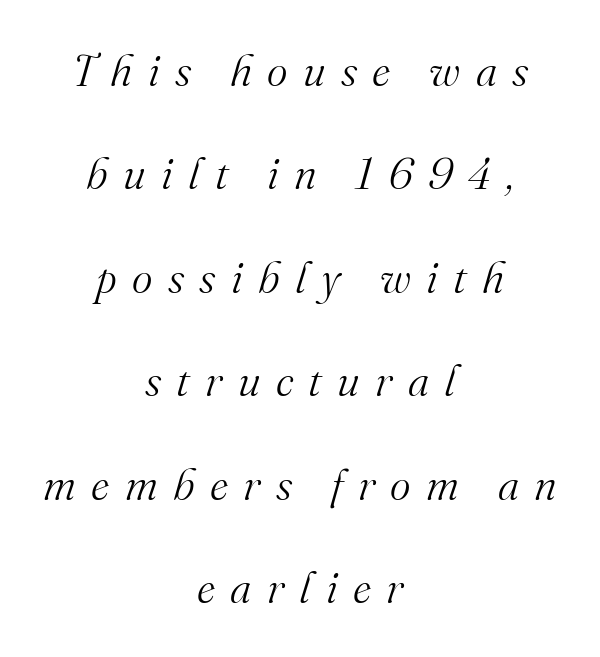
Q: Is the text bold? A: No.
Q: Is the text italic (slanted)? A: Yes, it leans right by about 16 degrees.
Q: Is the typeface a serif or a sans-serif typeface? A: Serif.
Q: Is the text underlined? A: No.
Q: How is the paragraph aligned? A: Centered.
Q: Is the spacing between letters normal or unusually wide? A: Unusually wide.
Q: Is the spacing between lines tight, normal or loose? A: Loose.
Q: Width (condensed, normal, or wide)? A: Normal.
Q: Stroke contrast? A: Medium.
Q: x-height? A: Small.
Q: Monospaced? A: No.
